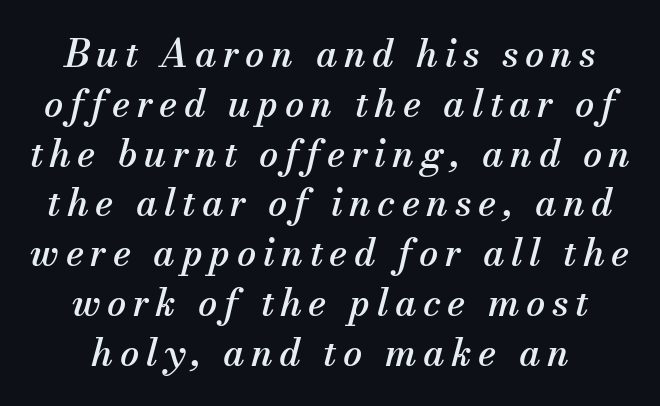
{"serif": "yes", "italic": "yes", "lean": "right", "slant_degrees": 13, "width": "normal", "stroke_contrast": "medium", "x_height": "small", "monospaced": "no", "underline": "no", "align": "center", "line_spacing": "normal", "line_spacing_ratio": 1.31, "glyph_px": 38}
